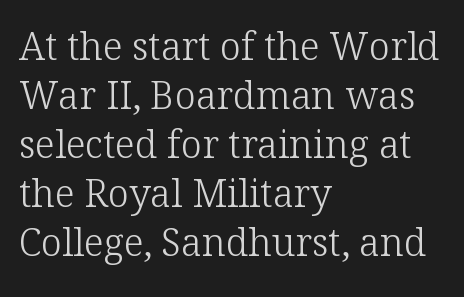
The image shows 38 px light serif type, upright; set left-aligned, normal line spacing (1.29x), normal letter spacing, not underlined; low stroke contrast and a medium x-height.
